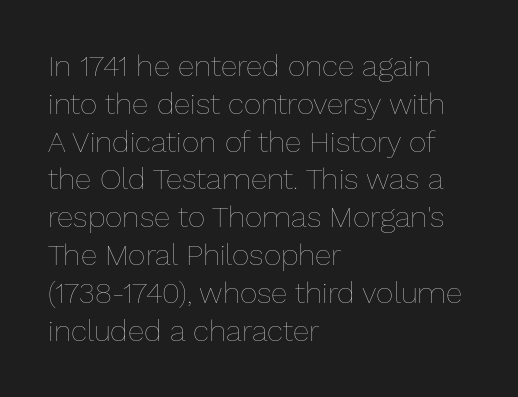
{"italic": "no", "bold": "no", "weight": "thin", "width": "normal", "stroke_contrast": "low", "x_height": "medium", "monospaced": "no", "underline": "no", "align": "left", "line_spacing": "normal", "line_spacing_ratio": 1.26, "letter_spacing": "normal", "letter_spacing_em": 0.0, "glyph_px": 30}
